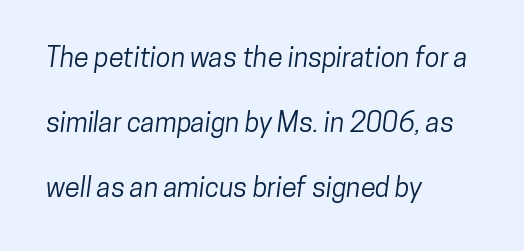
Q: Is the text underlined? A: No.
Q: How is the paragraph aligned? A: Left-aligned.
Q: Is the spacing between letters normal or unusually wide? A: Normal.
Q: Is the spacing between lines tight, normal or loose? A: Loose.
